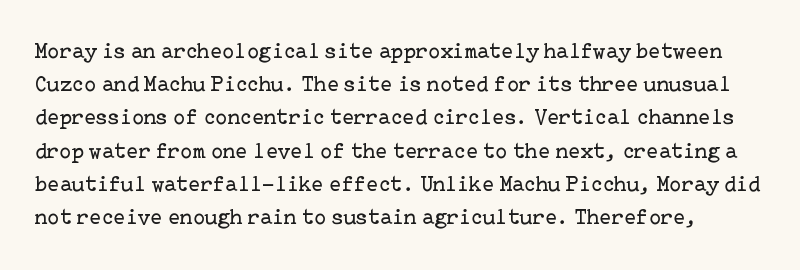
{"italic": "no", "bold": "no", "underline": "no", "line_spacing": "normal", "line_spacing_ratio": 1.51, "letter_spacing": "normal", "letter_spacing_em": 0.0, "glyph_px": 22}
